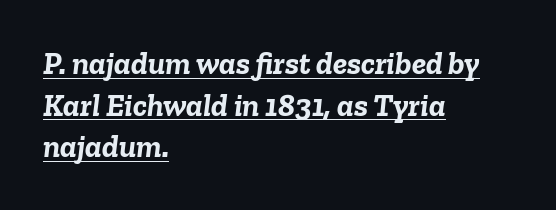
Q: Is the text bold? A: Yes.
Q: Is the text italic (slanted)? A: Yes, it leans right by about 6 degrees.
Q: Is the text underlined? A: Yes.
Q: How is the paragraph aligned? A: Left-aligned.
Q: Is the spacing between letters normal or unusually wide? A: Normal.
Q: Is the spacing between lines tight, normal or loose? A: Normal.
Q: Width (condensed, normal, or wide)? A: Normal.
Q: Stroke contrast? A: Low.
Q: x-height? A: Medium.
Q: Monospaced? A: No.
